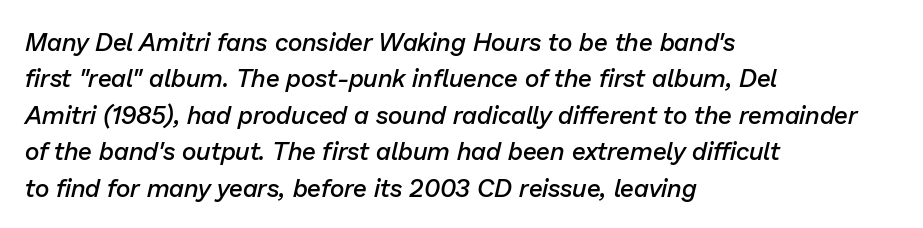
The image shows 25 px text type, italic (leaning right); set left-aligned, normal line spacing (1.46x), normal letter spacing, not underlined.
